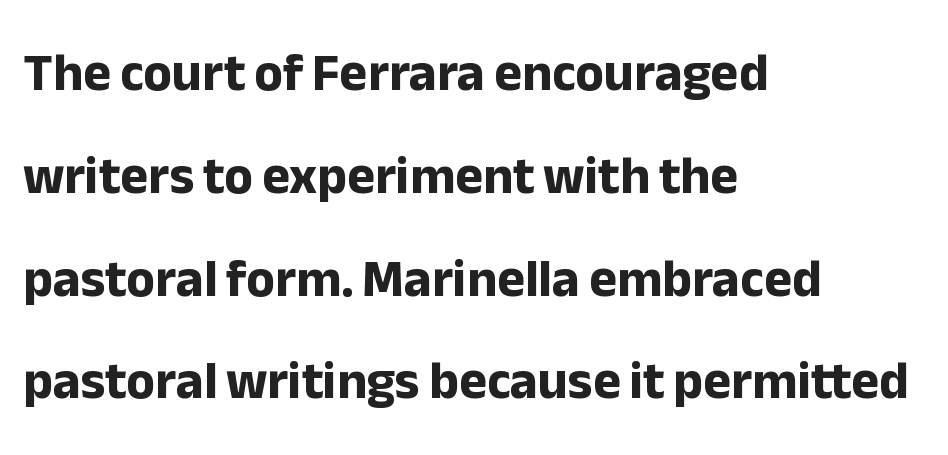
Q: Is the text bold? A: Yes.
Q: Is the text italic (slanted)? A: No, it is upright.
Q: Is the typeface a serif or a sans-serif typeface? A: Sans-serif.
Q: Is the text underlined? A: No.
Q: How is the paragraph aligned? A: Left-aligned.
Q: Is the spacing between letters normal or unusually wide? A: Normal.
Q: Is the spacing between lines tight, normal or loose? A: Loose.
Q: Width (condensed, normal, or wide)? A: Normal.
Q: Stroke contrast? A: Low.
Q: x-height? A: Medium.
Q: Monospaced? A: No.
